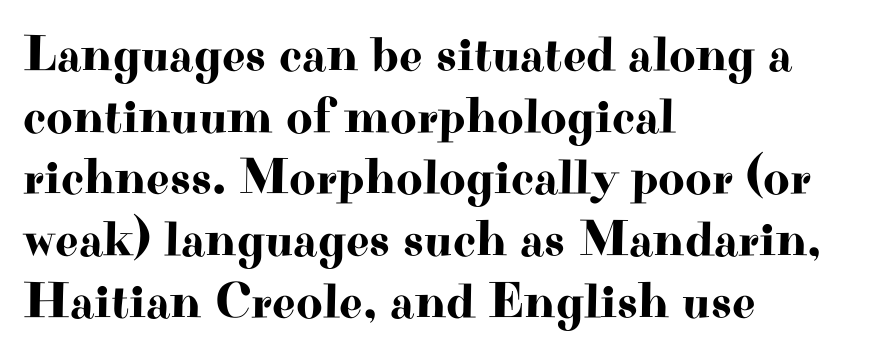
The image shows 51 px wide serif type, upright; set left-aligned, line spacing 1.21x, normal letter spacing, not underlined; high stroke contrast and a small x-height.
